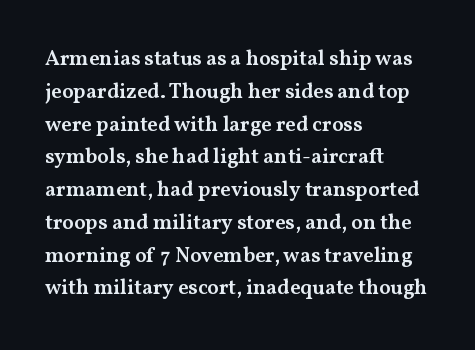
The image shows 21 px text type, upright; set left-aligned, normal line spacing (1.56x), normal letter spacing, not underlined.
